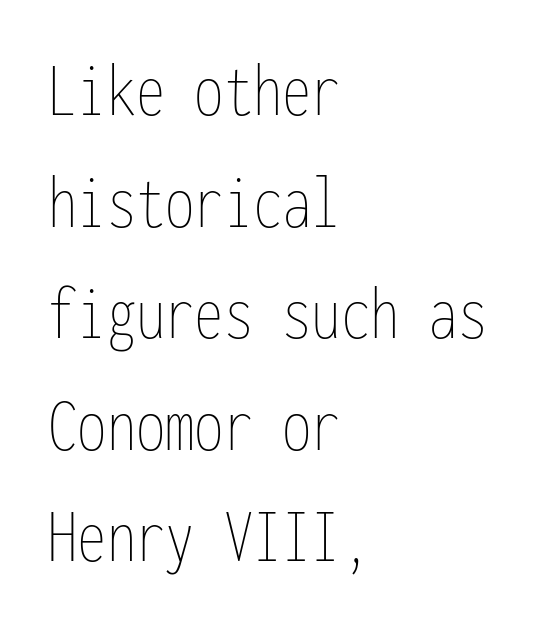
Q: Is the text bold? A: No.
Q: Is the text italic (slanted)? A: No, it is upright.
Q: Is the text underlined? A: No.
Q: How is the paragraph aligned? A: Left-aligned.
Q: Is the spacing between letters normal or unusually wide? A: Normal.
Q: Is the spacing between lines tight, normal or loose? A: Normal.
Q: Width (condensed, normal, or wide)? A: Condensed.
Q: Stroke contrast? A: Low.
Q: x-height? A: Medium.
Q: Monospaced? A: Yes.
